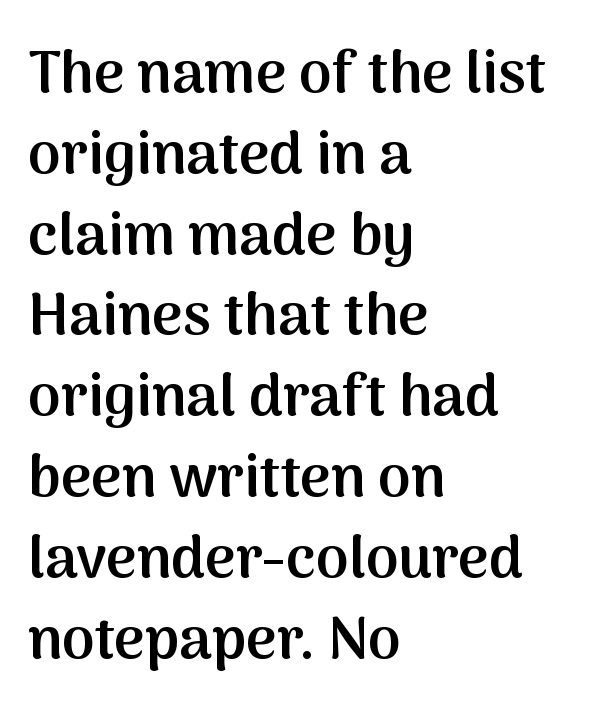
{"serif": "no", "italic": "no", "bold": "semi", "weight": "semibold", "width": "normal", "stroke_contrast": "medium", "x_height": "medium", "monospaced": "no", "underline": "no", "align": "left", "line_spacing": "normal", "line_spacing_ratio": 1.37, "letter_spacing": "normal", "letter_spacing_em": 0.0, "glyph_px": 59}
